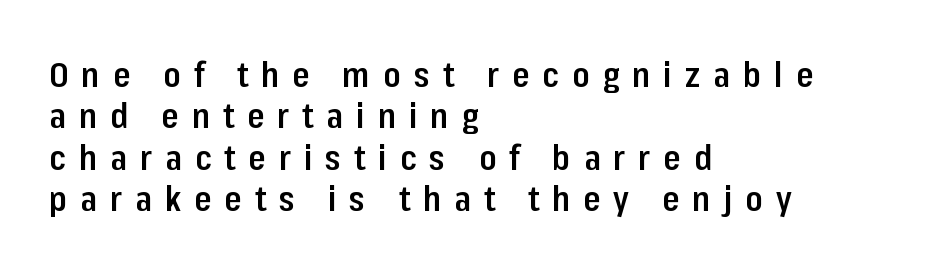
The image shows 35 px semibold, condensed sans-serif type, upright; set left-aligned, line spacing 1.18x, unusually wide letter spacing (+0.37 em), not underlined; low stroke contrast and a medium x-height.
